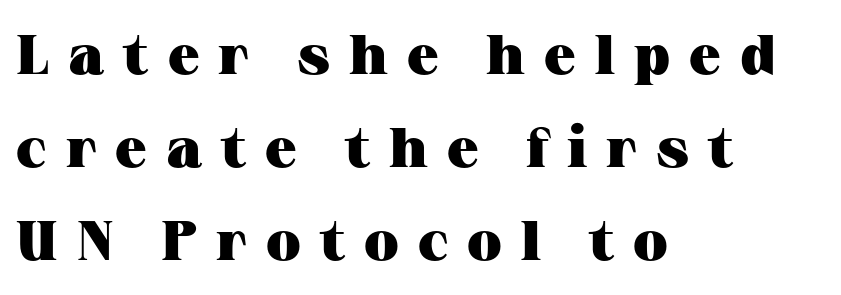
Q: Is the text bold? A: Yes.
Q: Is the text italic (slanted)? A: No, it is upright.
Q: Is the typeface a serif or a sans-serif typeface? A: Serif.
Q: Is the text underlined? A: No.
Q: How is the paragraph aligned? A: Left-aligned.
Q: Is the spacing between letters normal or unusually wide? A: Unusually wide.
Q: Is the spacing between lines tight, normal or loose? A: Normal.
Q: Width (condensed, normal, or wide)? A: Wide.
Q: Stroke contrast? A: Medium.
Q: x-height? A: Medium.
Q: Monospaced? A: No.
